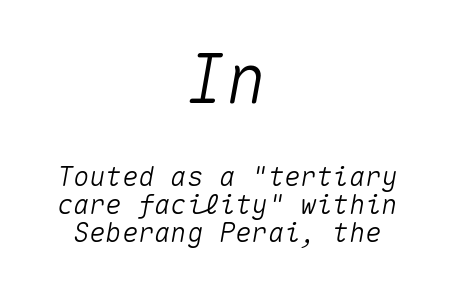
The passage shown is typed in a monospace face where columns stay perfectly aligned. If you drew a line through each stem, it would be angled. Plain, unruled lines of type. Neither beginnings nor endings align; midpoints do. Whoever set this made the first block the dominant, larger element. Vertical spacing — tight.
